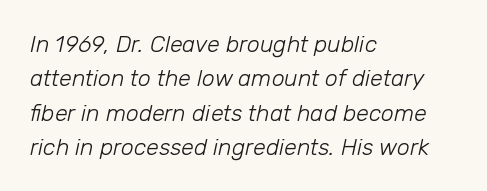
{"italic": "yes", "lean": "right", "slant_degrees": 12, "bold": "no", "underline": "no", "align": "left", "line_spacing": "normal", "line_spacing_ratio": 1.49, "letter_spacing": "normal", "letter_spacing_em": 0.0, "glyph_px": 23}
